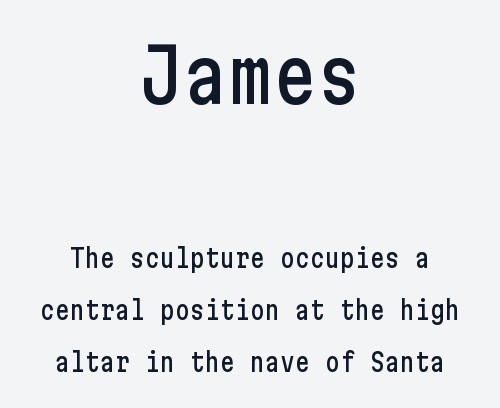
{"serif": "no", "italic": "no", "width": "condensed", "stroke_contrast": "low", "x_height": "medium", "underline": "no", "align": "center", "line_spacing": "loose", "line_spacing_ratio": 2.08, "letter_spacing": "normal", "letter_spacing_em": 0.0, "larger_block": "first", "size_ratio": 2.96, "glyph_px": 74}
